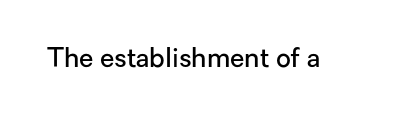
Ascenders rise straight up at ninety degrees. The typesetting leans somewhat heavy: a semibold. Observe the ordinary spacing: letters are neighbours, not strangers. Only glyphs here, with clear space below each row.
